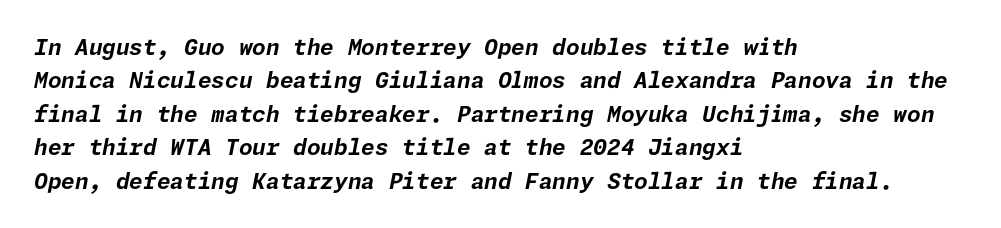
Any mark beneath the type? The region is blank. As a designer I'd log this as weight 700, bold. Tracking value appears to be zero — textbook default spacing. In terms of posture, this sample is oblique.
